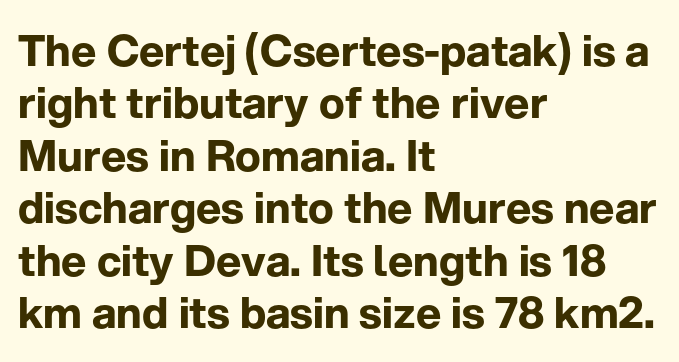
{"serif": "no", "italic": "no", "bold": "yes", "weight": "bold", "width": "normal", "stroke_contrast": "low", "x_height": "medium", "monospaced": "no", "underline": "no", "align": "left", "line_spacing_ratio": 1.22, "letter_spacing": "normal", "letter_spacing_em": 0.0, "glyph_px": 43}
